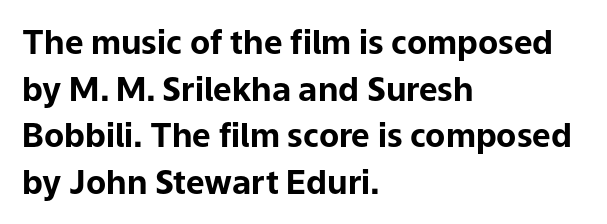
The rendering keeps characters at their native spacing. The passage is arranged the way most books set body copy — flush left. Varying glyph widths throughout — classic text-font behaviour. Typographic density is high because the face is bold.
